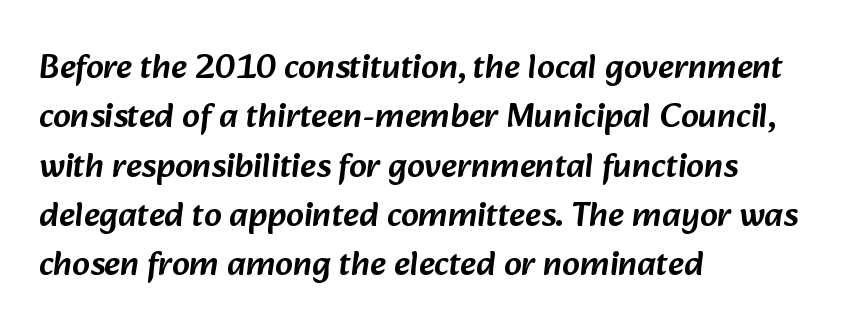
The glyphs are unaccompanied by any horizontal stroke below them. Note: no serifs on the glyphs. Does extra space separate the letters? No, they use regular spacing. Do the characters align in a grid? No, the font is proportional.
